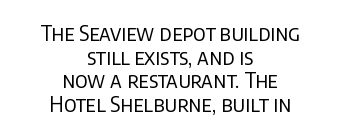
The image shows 21 px text type, upright; set centered, tight line spacing (1.12x), normal letter spacing, not underlined.
